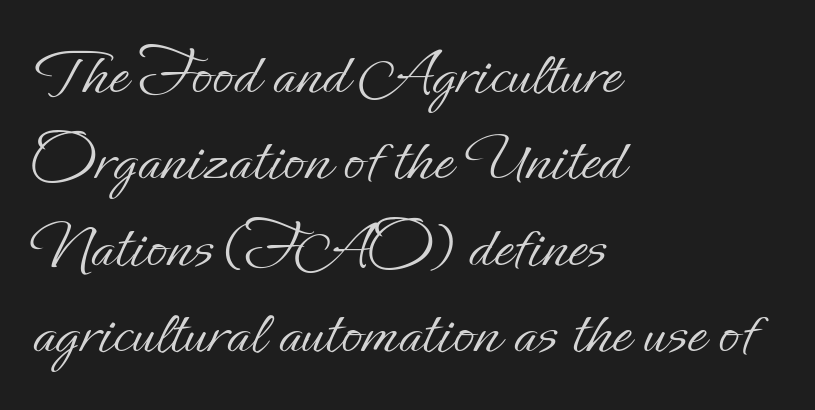
The image shows 68 px light type; set left-aligned, normal line spacing (1.27x), normal letter spacing, not underlined; low stroke contrast and a small x-height.
